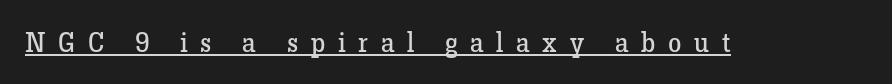
The image shows 27 px text type, upright; set unusually wide letter spacing (+0.47 em), underlined.
